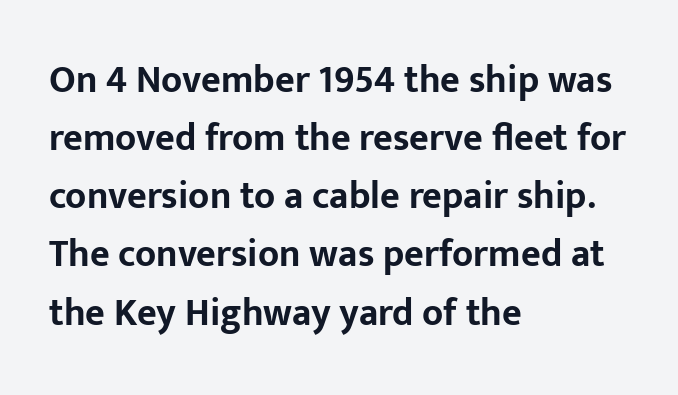
{"serif": "no", "italic": "no", "bold": "yes", "weight": "bold", "width": "normal", "stroke_contrast": "low", "x_height": "medium", "monospaced": "no", "underline": "no", "align": "left", "line_spacing": "normal", "line_spacing_ratio": 1.53, "letter_spacing": "normal", "letter_spacing_em": 0.0, "glyph_px": 38}
